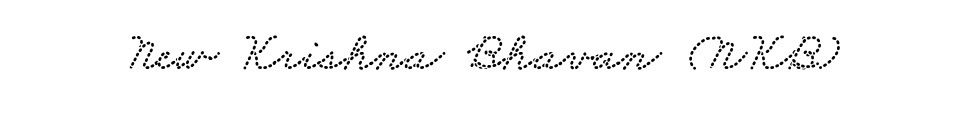
The passage shown is typed in a proportional face where columns would drift. The type family on display is of the serif kind. Has an underline been added? It has not. The letterforms sit shoulder to shoulder at normal distance.
